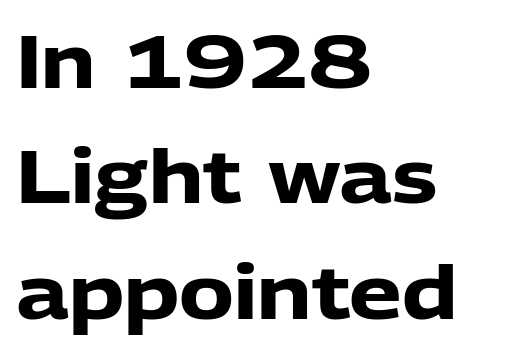
The image shows 74 px heavy sans-serif type, upright; set left-aligned, normal line spacing (1.56x), normal letter spacing, not underlined; low stroke contrast and a medium x-height.
